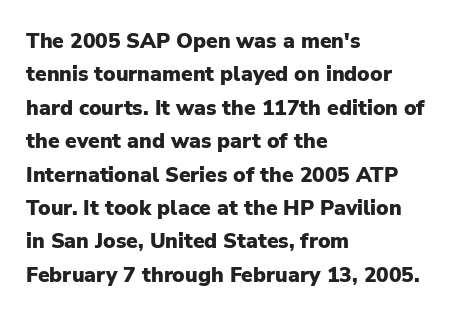
The lines sit at an ordinary, default distance from one another. Bare-footed words on every line. The rendering uses a bold face; every stroke is thick and dark. Posture: upright roman.
